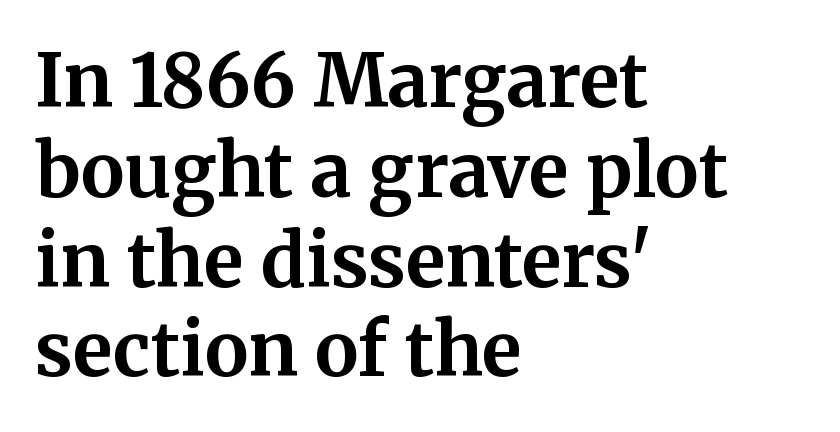
Nobody drew a line under any word here. The letters stand straight up with perfectly vertical stems. Left-aligned paragraph, ragged on the right. The strokes are fattened all the way to bold.
